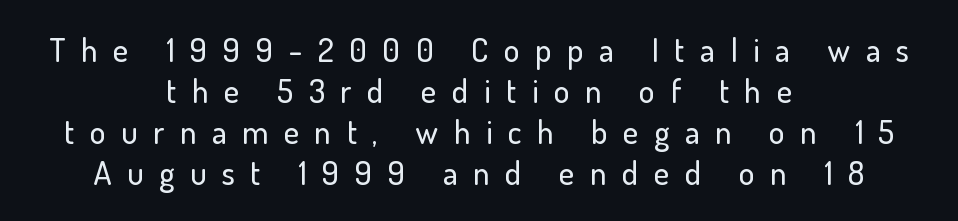
{"serif": "no", "italic": "no", "width": "normal", "stroke_contrast": "low", "x_height": "small", "monospaced": "no", "underline": "no", "align": "center", "line_spacing_ratio": 1.24, "letter_spacing": "wide", "letter_spacing_em": 0.47, "glyph_px": 33}
